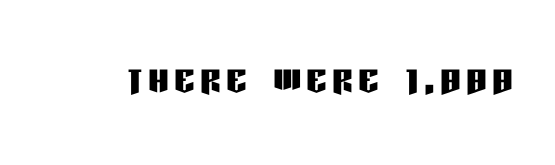
{"serif": "no", "italic": "no", "width": "condensed", "stroke_contrast": "low", "x_height": "large", "monospaced": "no", "underline": "no", "glyph_px": 51}
